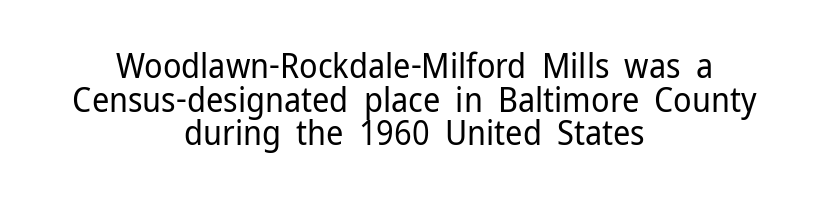
The image shows 34 px regular-weight sans-serif type, upright; set centered, tight line spacing (0.99x), normal letter spacing, not underlined; low stroke contrast and a medium x-height.
